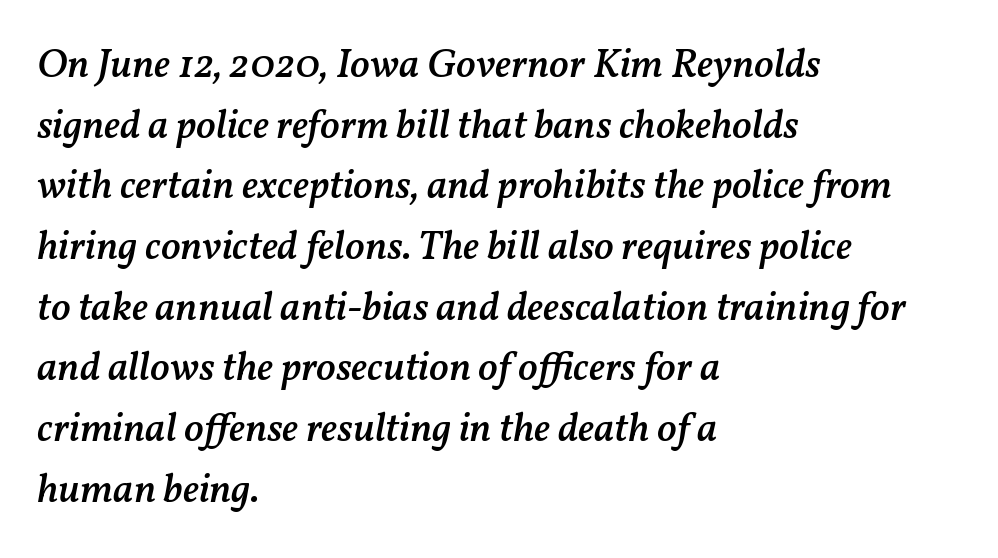
The image shows 41 px semibold type, italic (leaning right); set left-aligned, normal line spacing (1.48x), normal letter spacing, not underlined; medium stroke contrast and a medium x-height.
